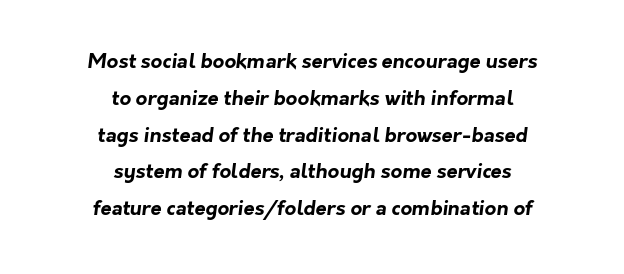
Q: Is the text bold? A: Yes.
Q: Is the text underlined? A: No.
Q: How is the paragraph aligned? A: Centered.
Q: Is the spacing between letters normal or unusually wide? A: Normal.
